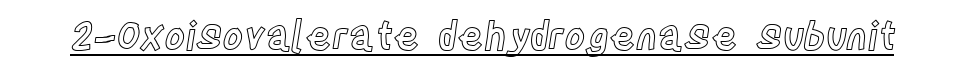
Q: Is the text italic (slanted)? A: Yes.
Q: Is the text underlined? A: Yes.
Q: Is the spacing between letters normal or unusually wide? A: Normal.
Q: Width (condensed, normal, or wide)? A: Condensed.
Q: x-height? A: Large.
Q: Monospaced? A: No.
